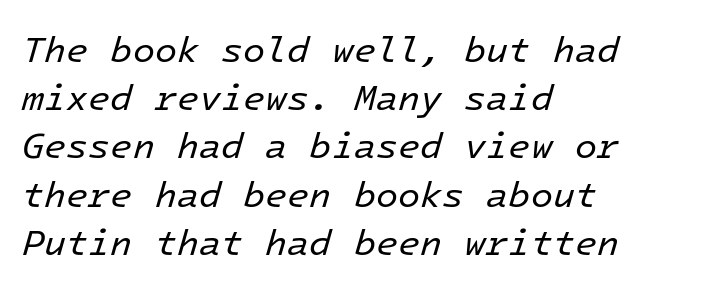
Q: Is the text bold? A: No.
Q: Is the text italic (slanted)? A: Yes, it leans right by about 16 degrees.
Q: Is the text underlined? A: No.
Q: How is the paragraph aligned? A: Left-aligned.
Q: Is the spacing between letters normal or unusually wide? A: Normal.
Q: Is the spacing between lines tight, normal or loose? A: Normal.
Q: Width (condensed, normal, or wide)? A: Normal.
Q: Stroke contrast? A: Low.
Q: x-height? A: Medium.
Q: Monospaced? A: Yes.
